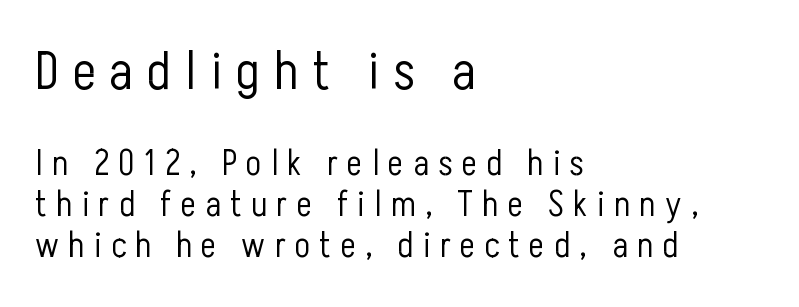
You could not count columns in this text — the font is proportionally spaced. Designer's note — italics off, roman on. Anything drawn beneath the words? Only blank space. The passage shown is typeset with a sans-serif family.
